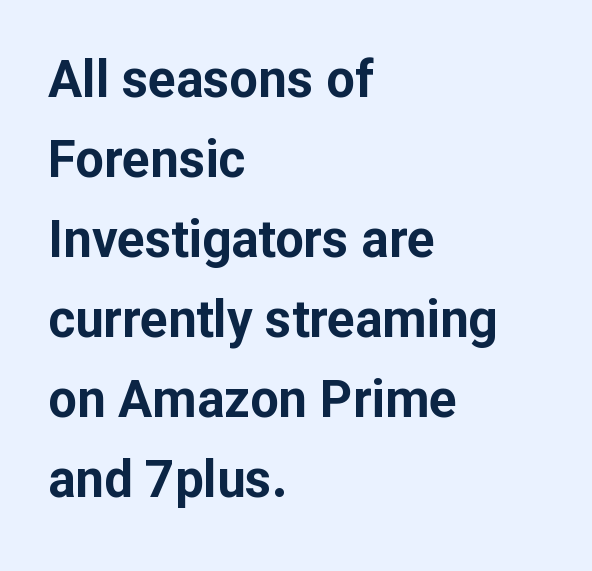
Visually the block forms a straight wall on the left and a jagged coastline on the right. Plain, unruled lines of type. These lines are rendered in a variable-pitch font. The gaps between neighbouring characters are ordinary and unremarkable. Horizontal bands of white between lines are of average thickness.
